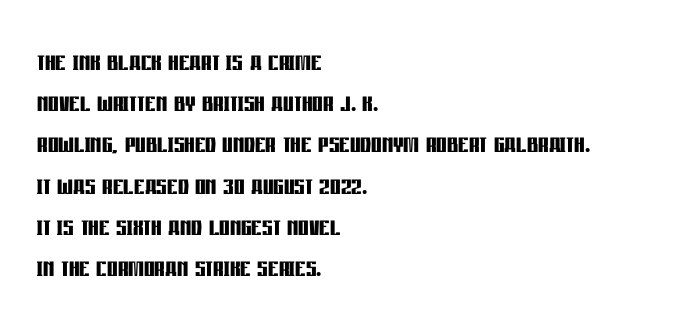
The image shows 33 px semibold, condensed sans-serif type, upright; set left-aligned, normal line spacing (1.25x), normal letter spacing, not underlined; low stroke contrast and a large x-height.
